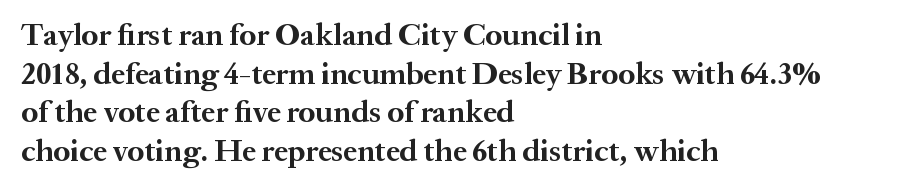
Serif or sans? Serif — the stroke terminals have little feet. Each new line begins a customary step beneath the previous one. All the whitespace from short lines collects on the right. Varying glyph widths throughout — classic text-font behaviour. On the weight axis this lands at bold, roughly 700. Between one letter and the next there's only the usual sliver of space.
